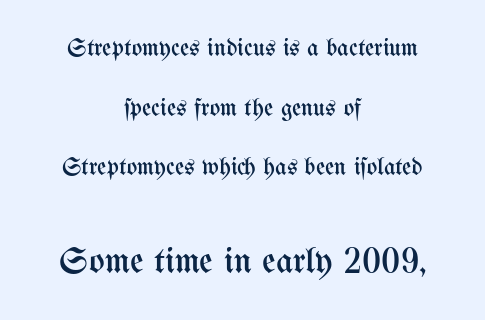
The image shows 37 px regular-weight, condensed type, upright; set centered, loose line spacing (2.39x), normal letter spacing, not underlined; the second (bottom) block is 1.48x larger; medium stroke contrast and a medium x-height.
